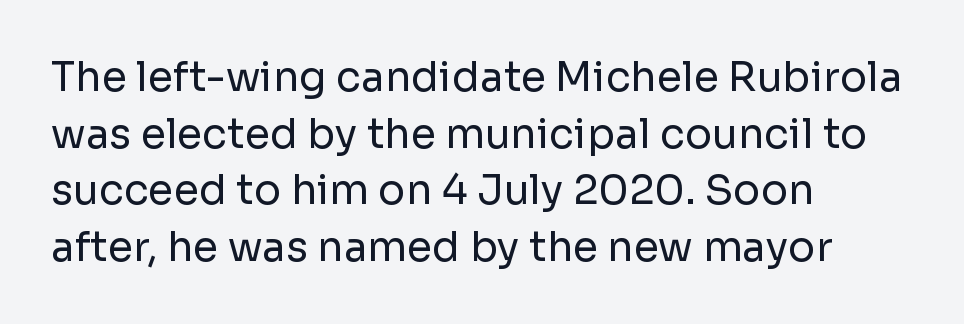
Is there any slant? The stems are plumb. The passage shown is typeset with a sans-serif family. Note the varied advance widths — an 'i' is clearly narrower than an 'm'. Each word holds together tightly as a unit, with standard inter-letter gaps. Each stroke keeps to a modest, everyday thickness or less. Honestly, the row spacing looks completely unremarkable.
